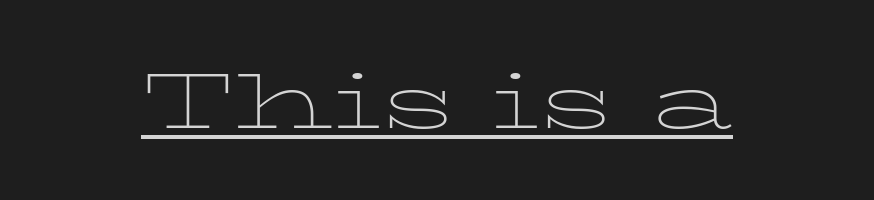
{"serif": "yes", "italic": "no", "bold": "no", "weight": "thin", "width": "wide", "stroke_contrast": "low", "x_height": "medium", "monospaced": "no", "underline": "yes", "align": "center", "letter_spacing": "normal", "letter_spacing_em": 0.0, "glyph_px": 79}
